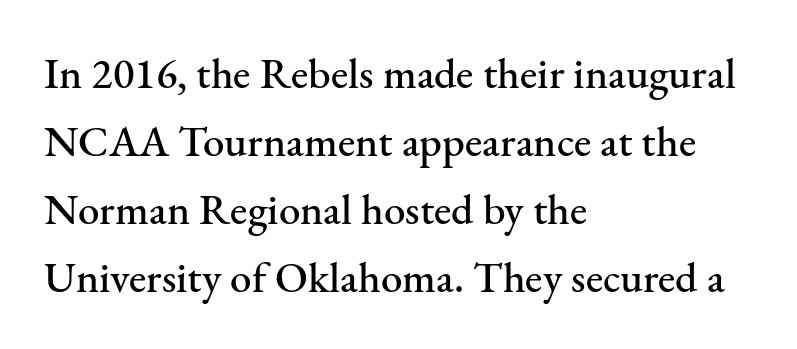
Q: Is the text italic (slanted)? A: No, it is upright.
Q: Is the typeface a serif or a sans-serif typeface? A: Serif.
Q: Is the text underlined? A: No.
Q: How is the paragraph aligned? A: Left-aligned.
Q: Is the spacing between letters normal or unusually wide? A: Normal.
Q: Is the spacing between lines tight, normal or loose? A: Normal.
Q: Width (condensed, normal, or wide)? A: Normal.
Q: Stroke contrast? A: Medium.
Q: x-height? A: Small.
Q: Monospaced? A: No.
